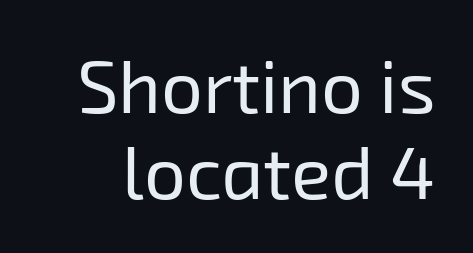
{"serif": "no", "bold": "no", "weight": "regular", "width": "normal", "stroke_contrast": "low", "x_height": "medium", "monospaced": "no", "underline": "no", "line_spacing_ratio": 1.16, "letter_spacing": "normal", "letter_spacing_em": 0.0, "glyph_px": 74}
